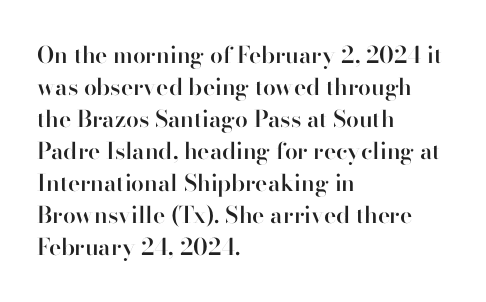
Compared with an ordinary text face, these strokes are moderately heavier — a semibold. Unlike italic type, these characters show no tilt at all. The leading is moderate, giving the passage an even texture. No extra tracking has been applied to these lines.
